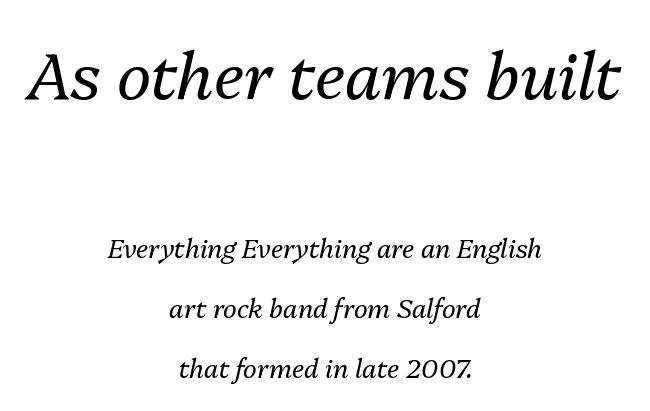
The image shows 65 px regular-weight type, italic (leaning right); set centered, loose line spacing (2.32x), normal letter spacing, not underlined; the first (top) block is 2.5x larger; medium stroke contrast and a medium x-height.
